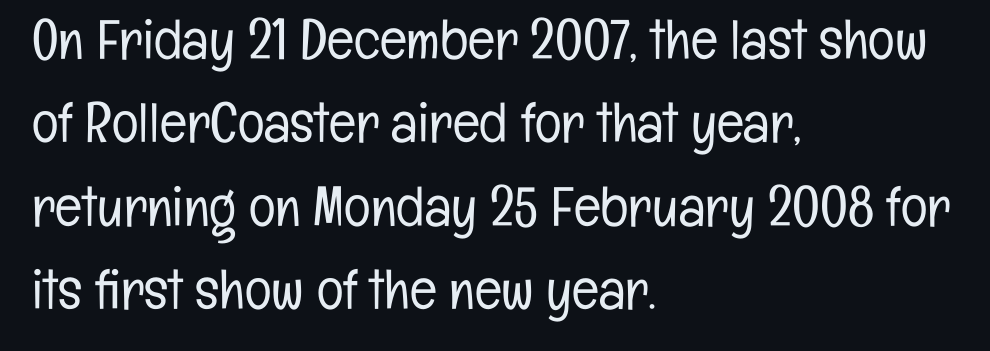
Q: Is the text bold? A: No.
Q: Is the text italic (slanted)? A: No, it is upright.
Q: Is the typeface a serif or a sans-serif typeface? A: Sans-serif.
Q: Is the text underlined? A: No.
Q: How is the paragraph aligned? A: Left-aligned.
Q: Is the spacing between letters normal or unusually wide? A: Normal.
Q: Is the spacing between lines tight, normal or loose? A: Normal.
Q: Width (condensed, normal, or wide)? A: Condensed.
Q: Stroke contrast? A: Low.
Q: x-height? A: Medium.
Q: Monospaced? A: No.
